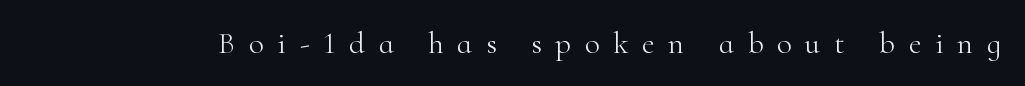
Q: Is the text bold? A: No.
Q: Is the text italic (slanted)? A: No, it is upright.
Q: Is the typeface a serif or a sans-serif typeface? A: Serif.
Q: Is the text underlined? A: No.
Q: Is the spacing between letters normal or unusually wide? A: Unusually wide.
Q: Width (condensed, normal, or wide)? A: Normal.
Q: Stroke contrast? A: High.
Q: x-height? A: Small.
Q: Monospaced? A: No.
